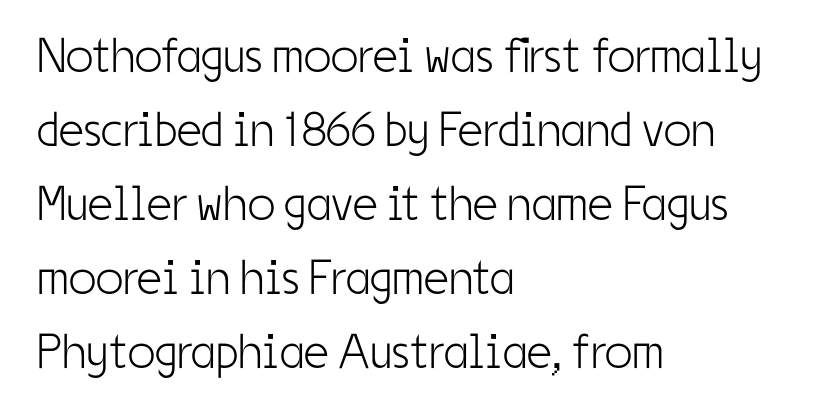
The passage shown has conventional tracking throughout. Each letter keeps its own natural width here, so spacing adapts to shape. If you drew a ruler down the left edge, every line would touch it. Is this a sans? Yes — the strokes have no serifs. The passage shown stacks its lines at a standard gap.
